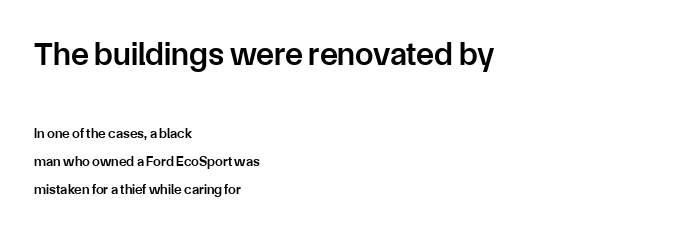
Here the designer chose a conventional face with non-uniform glyph widths. Widely set lines give the paragraph a tall, airy silhouette. Rule under the text: the space is simply empty. A roman cut, with each character standing at attention. Inter-character spacing is left at the font's built-in metrics.
